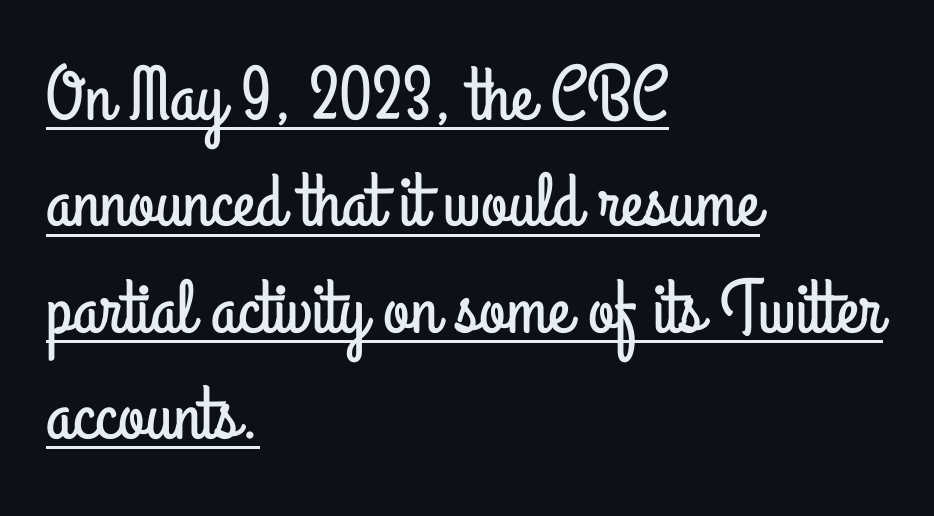
The image shows 76 px condensed sans-serif type, upright; set left-aligned, normal line spacing (1.4x), normal letter spacing, underlined; low stroke contrast and a small x-height.
